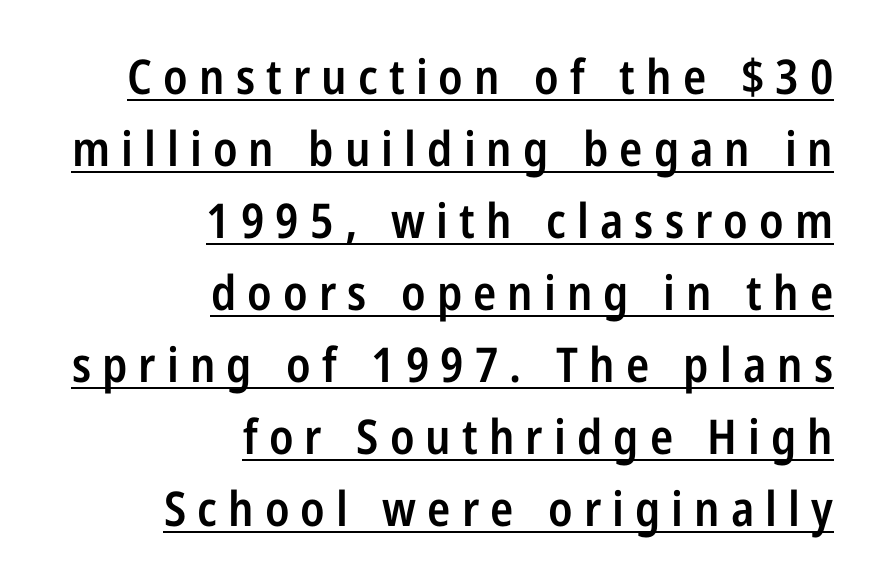
The image shows 48 px semibold, condensed sans-serif type, upright; set right-aligned, normal line spacing (1.5x), unusually wide letter spacing (+0.23 em), underlined; low stroke contrast and a medium x-height.
